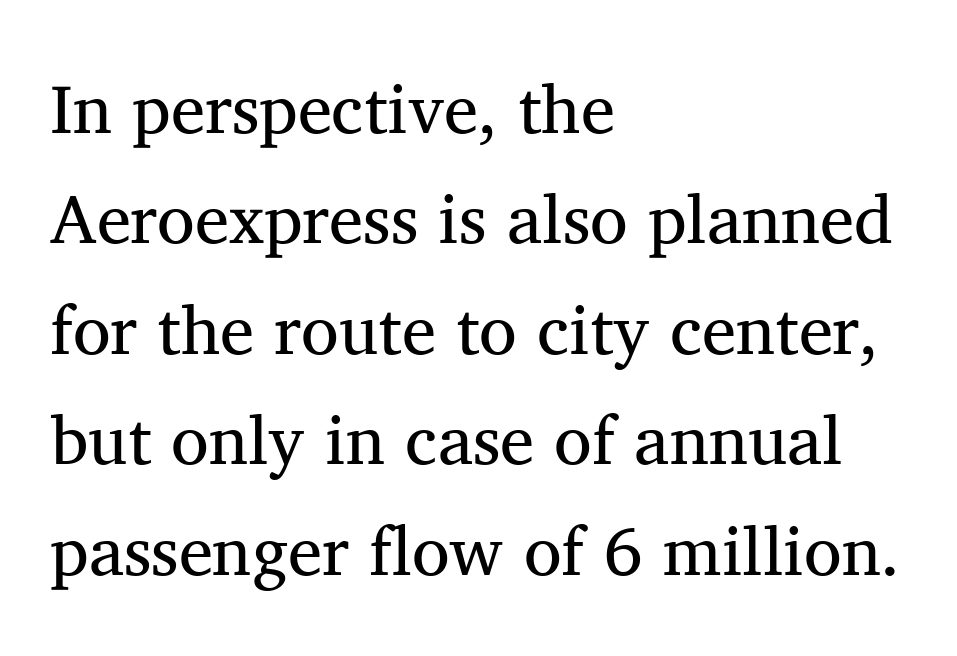
{"serif": "yes", "italic": "no", "bold": "no", "weight": "regular", "width": "normal", "stroke_contrast": "medium", "x_height": "medium", "monospaced": "no", "underline": "no", "align": "left", "line_spacing": "normal", "line_spacing_ratio": 1.6, "letter_spacing": "normal", "letter_spacing_em": 0.0, "glyph_px": 69}
